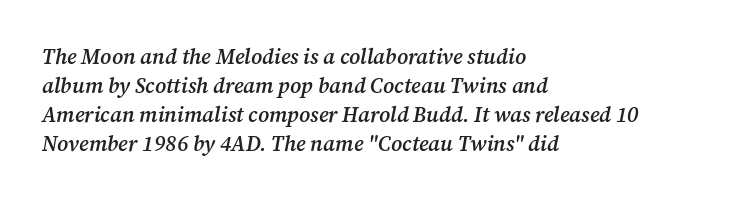
{"italic": "yes", "lean": "right", "slant_degrees": 12, "bold": "semi", "underline": "no", "align": "left", "line_spacing": "normal", "line_spacing_ratio": 1.38, "letter_spacing": "normal", "letter_spacing_em": 0.0, "glyph_px": 21}
